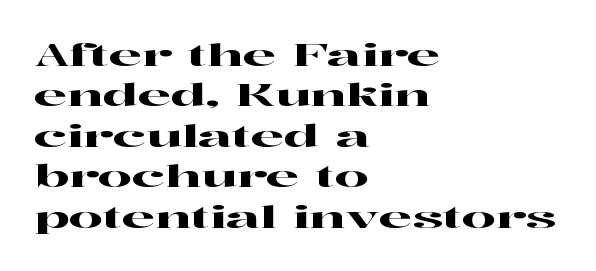
Q: Is the text italic (slanted)? A: No, it is upright.
Q: Is the typeface a serif or a sans-serif typeface? A: Serif.
Q: Is the text underlined? A: No.
Q: How is the paragraph aligned? A: Left-aligned.
Q: Is the spacing between letters normal or unusually wide? A: Normal.
Q: Is the spacing between lines tight, normal or loose? A: Normal.
Q: Width (condensed, normal, or wide)? A: Wide.
Q: Stroke contrast? A: High.
Q: x-height? A: Medium.
Q: Monospaced? A: No.
